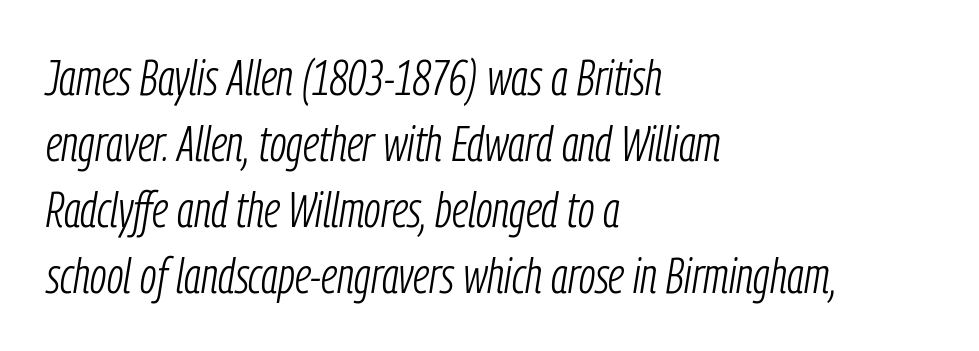
The image shows 50 px light, condensed type, italic (leaning right); set left-aligned, normal line spacing (1.32x), normal letter spacing, not underlined; low stroke contrast and a medium x-height.
